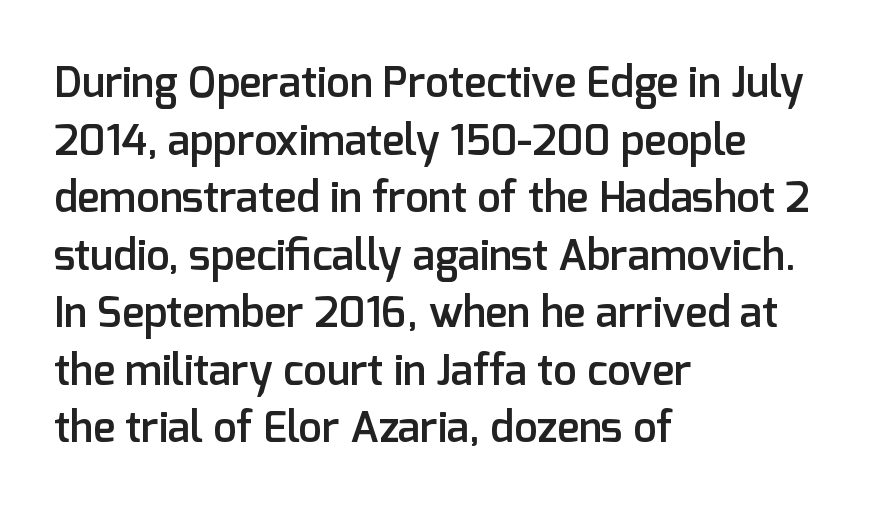
{"serif": "no", "italic": "no", "bold": "semi", "weight": "semibold", "width": "normal", "stroke_contrast": "low", "x_height": "medium", "monospaced": "no", "underline": "no", "align": "left", "line_spacing": "normal", "line_spacing_ratio": 1.37, "letter_spacing": "normal", "letter_spacing_em": 0.0, "glyph_px": 42}
